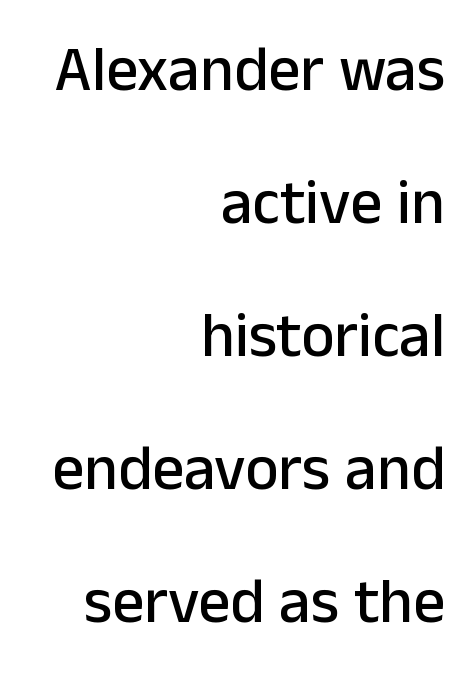
Q: Is the text italic (slanted)? A: No, it is upright.
Q: Is the typeface a serif or a sans-serif typeface? A: Sans-serif.
Q: Is the text underlined? A: No.
Q: How is the paragraph aligned? A: Right-aligned.
Q: Is the spacing between letters normal or unusually wide? A: Normal.
Q: Is the spacing between lines tight, normal or loose? A: Loose.
Q: Width (condensed, normal, or wide)? A: Normal.
Q: Stroke contrast? A: Low.
Q: x-height? A: Medium.
Q: Monospaced? A: No.
